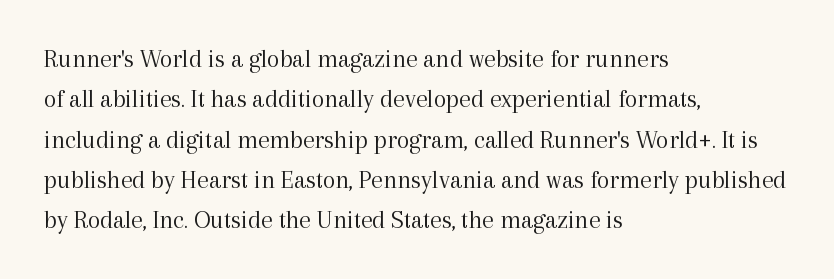
The image shows 26 px text type, upright; set left-aligned, normal line spacing (1.55x), normal letter spacing, not underlined.
